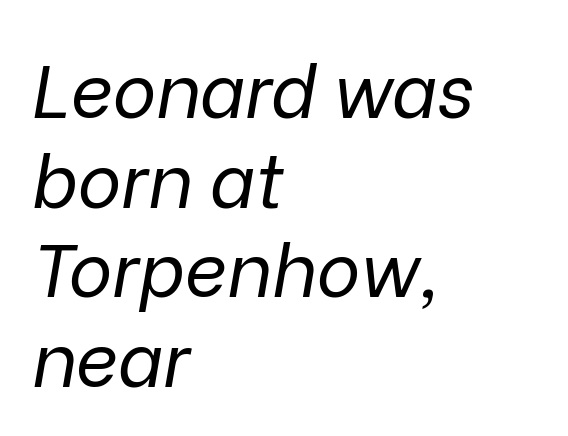
The image shows 74 px regular-weight type, italic (leaning right); set left-aligned, line spacing 1.21x, normal letter spacing, not underlined; low stroke contrast and a medium x-height.
